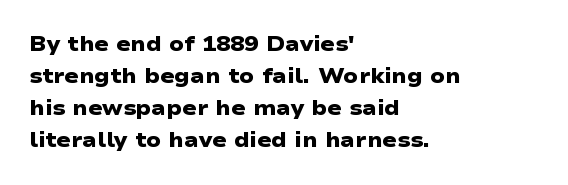
The image shows 21 px bold type; set left-aligned, normal line spacing (1.53x), normal letter spacing, not underlined.
